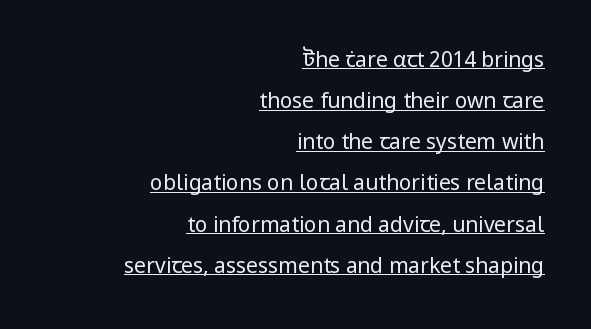
Q: Is the text bold? A: No.
Q: Is the text italic (slanted)? A: No, it is upright.
Q: Is the text underlined? A: Yes.
Q: How is the paragraph aligned? A: Right-aligned.
Q: Is the spacing between letters normal or unusually wide? A: Normal.
Q: Is the spacing between lines tight, normal or loose? A: Loose.
